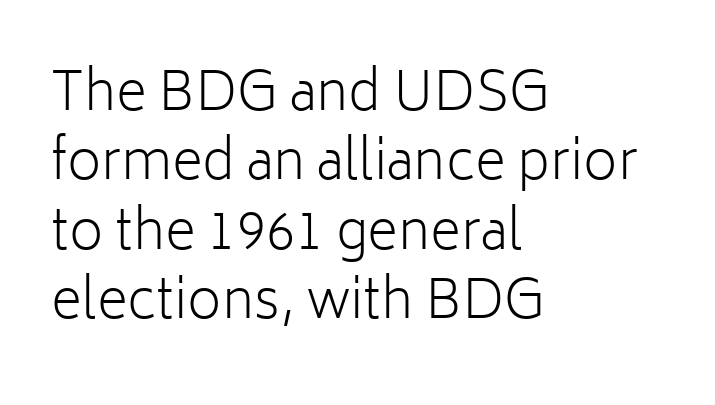
{"serif": "no", "italic": "no", "bold": "no", "weight": "light", "width": "normal", "stroke_contrast": "low", "x_height": "medium", "monospaced": "no", "underline": "no", "align": "left", "line_spacing": "normal", "line_spacing_ratio": 1.31, "letter_spacing": "normal", "letter_spacing_em": 0.0, "glyph_px": 53}
